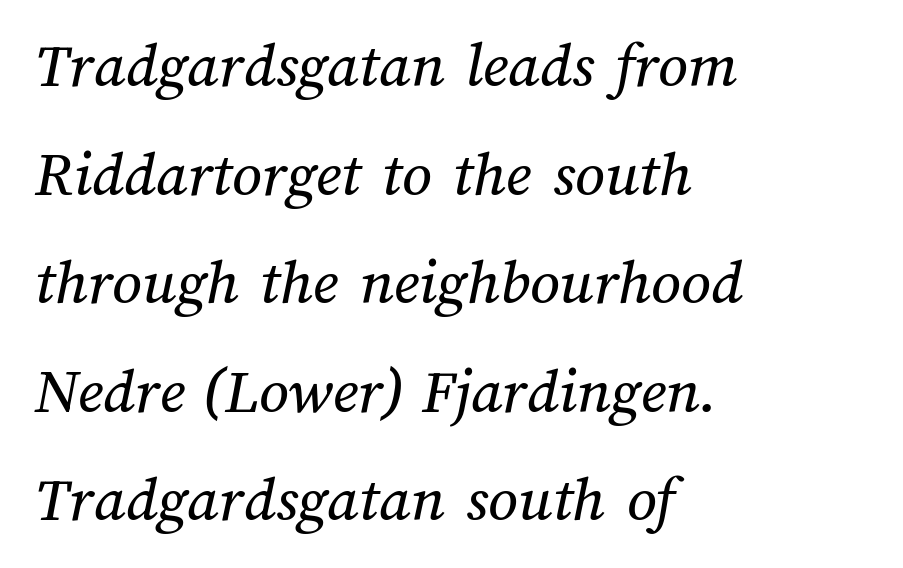
Q: Is the text underlined? A: No.
Q: How is the paragraph aligned? A: Left-aligned.
Q: Is the spacing between letters normal or unusually wide? A: Normal.
Q: Is the spacing between lines tight, normal or loose? A: Normal.
Q: Width (condensed, normal, or wide)? A: Normal.
Q: Stroke contrast? A: Medium.
Q: x-height? A: Medium.
Q: Monospaced? A: No.
